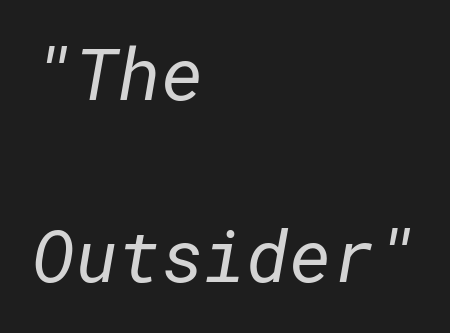
The image shows 73 px regular-weight sans-serif type; set left-aligned, loose line spacing (2.5x), normal letter spacing, not underlined; low stroke contrast and a medium x-height.
